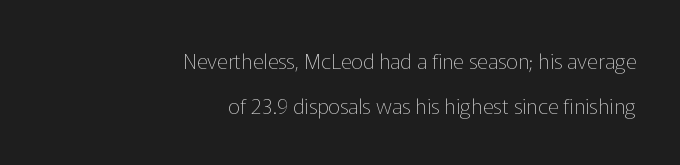
Students, note that the glyphs here touch the page at normal intervals. Characters remain perfectly vertical along every line. Decoration check: the copy has no underline. How would I describe the line gaps? Wide and relaxed.
